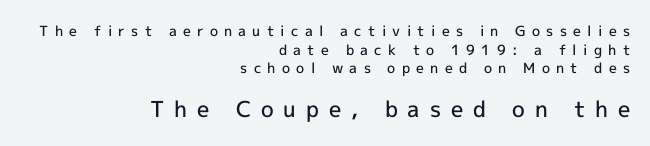
This block has exactly the height ordinary leading produces. The paragraph has a hard right edge and a soft left edge. Clear beneath every line of the passage. In terms of posture, this sample is upright. Small over large — that's the arrangement of the two blocks here. Students, note that the glyphs here are deliberately spaced far apart.
